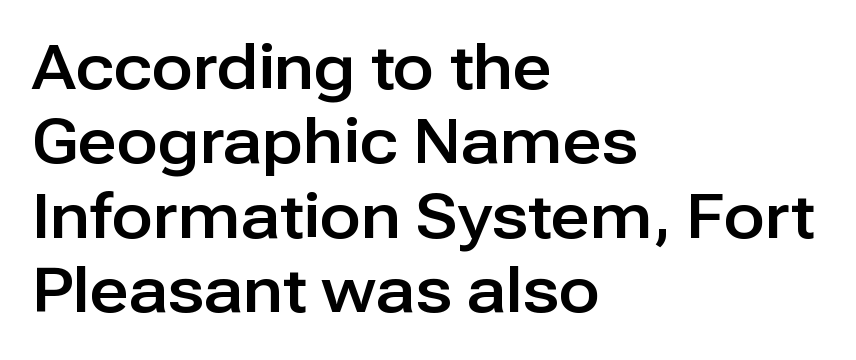
Grotesque or geometric, the face here clearly has no serifs. These lines were composed using upright roman letters. Character widths vary here, with narrow letters taking less room than wide ones. Layout note: lines flush left.
